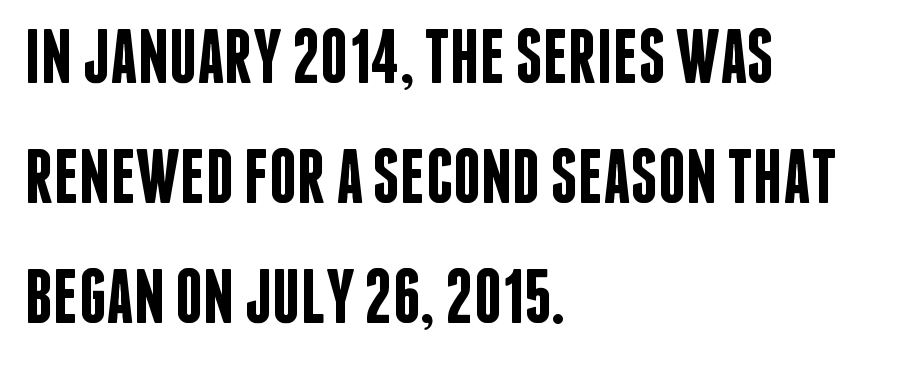
{"serif": "no", "italic": "no", "bold": "semi", "weight": "semibold", "width": "condensed", "stroke_contrast": "low", "x_height": "large", "monospaced": "no", "underline": "no", "align": "left", "line_spacing": "normal", "line_spacing_ratio": 1.56, "letter_spacing": "normal", "letter_spacing_em": 0.0, "glyph_px": 77}
